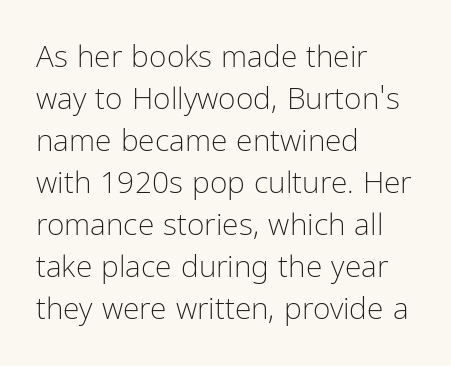
Spacing between characters is what you'd get straight out of the box. Think of a printed novel: that variable character pitch is what you see here. Quick note: not italic, upright. A classic flush-left, rag-right setting is used for this passage. Are there feet on the stems? There aren't — it's a sans.
